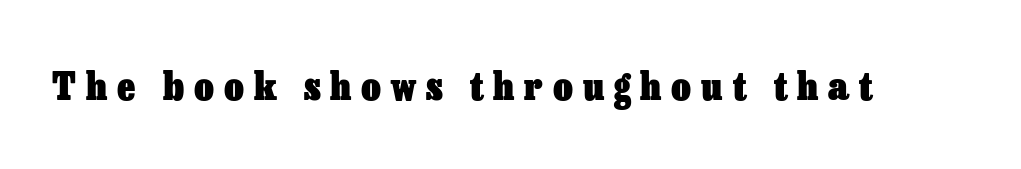
The image shows 38 px heavy type, upright; set unusually wide letter spacing (+0.26 em), not underlined; low stroke contrast and a medium x-height.
